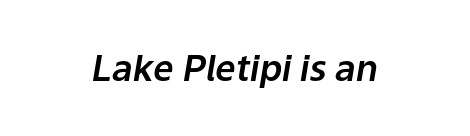
Q: Is the text italic (slanted)? A: Yes, it leans right by about 9 degrees.
Q: Is the text underlined? A: No.
Q: Is the spacing between letters normal or unusually wide? A: Normal.
Q: Width (condensed, normal, or wide)? A: Normal.
Q: Stroke contrast? A: Low.
Q: x-height? A: Medium.
Q: Monospaced? A: No.
